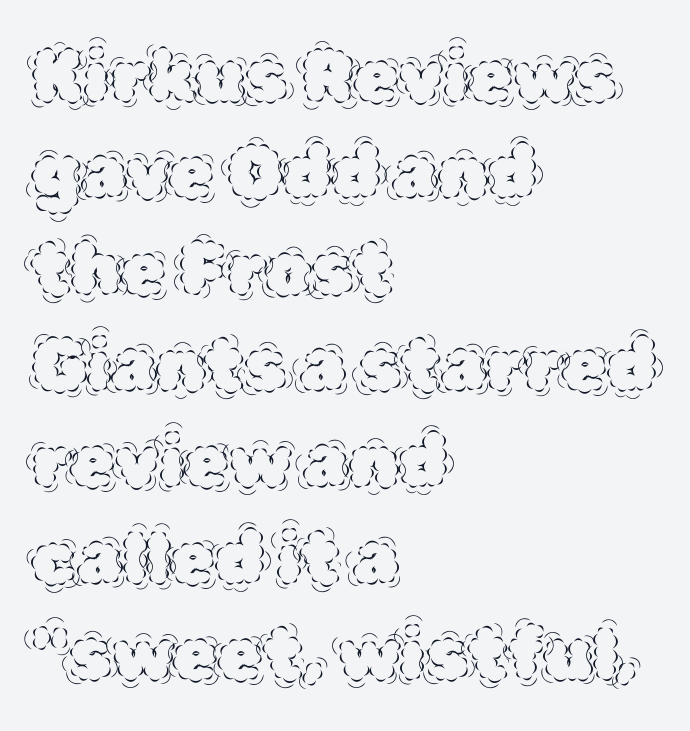
The image shows 73 px thin type, upright; set left-aligned, normal line spacing (1.32x), normal letter spacing, not underlined; a large x-height.
